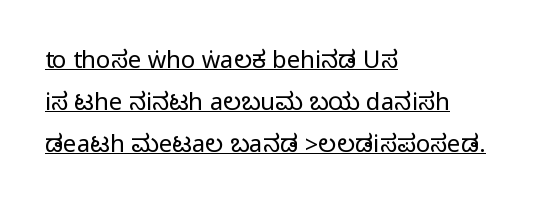
The paragraph shown leans on its left margin. In terms of posture, this sample is upright. Caption: lettering with a line underneath. The passage shown has conventional tracking throughout.
